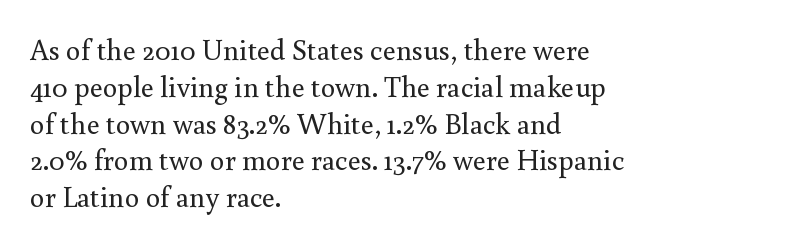
This block has exactly the height ordinary leading produces. No letter is thick-stroked: the sample isn't bold. The lines in this sample share a left origin and differ only in where they stop. Honestly, there is no underline to notice here at all. The face used here is proportionally spaced, like ordinary book or web type. Designer's note — italics off, roman on.
